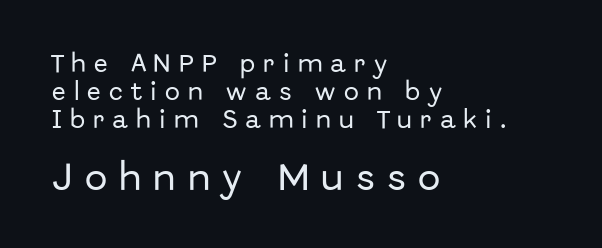
The image shows 30 px sans-serif type, upright; set left-aligned, normal line spacing (1.4x), unusually wide letter spacing (+0.41 em), not underlined; the second (bottom) block is 1.5x larger; low stroke contrast and a medium x-height.
